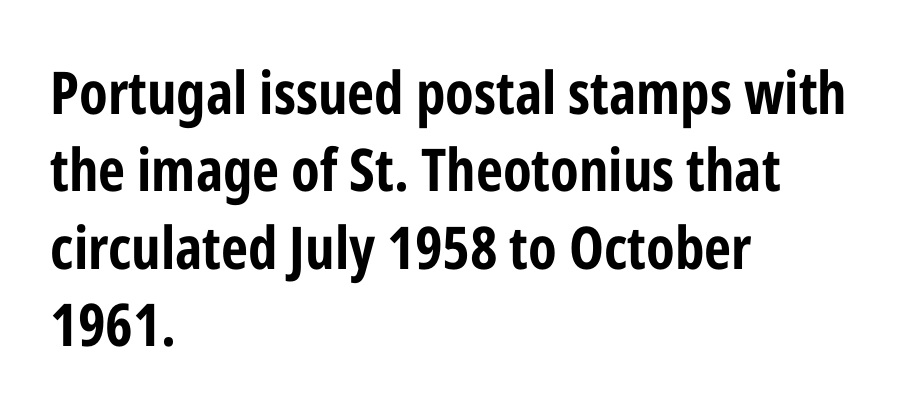
The image shows 59 px bold, condensed sans-serif type, upright; set left-aligned, normal line spacing (1.31x), normal letter spacing, not underlined; low stroke contrast and a medium x-height.
